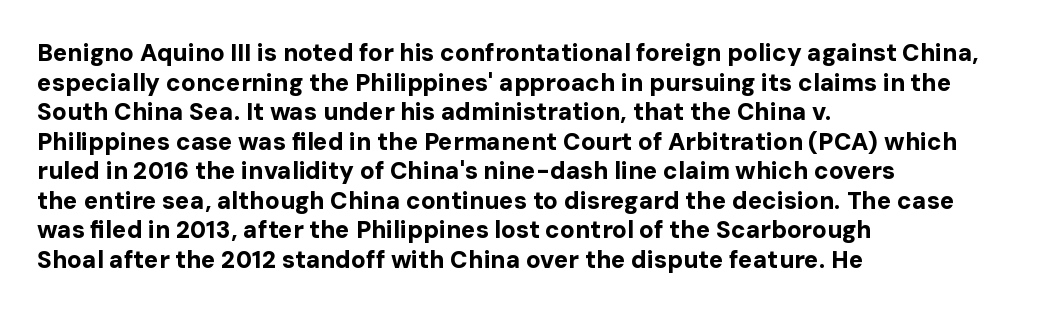
{"italic": "no", "bold": "yes", "underline": "no", "align": "left", "line_spacing_ratio": 1.23, "letter_spacing": "normal", "letter_spacing_em": 0.0, "glyph_px": 24}
